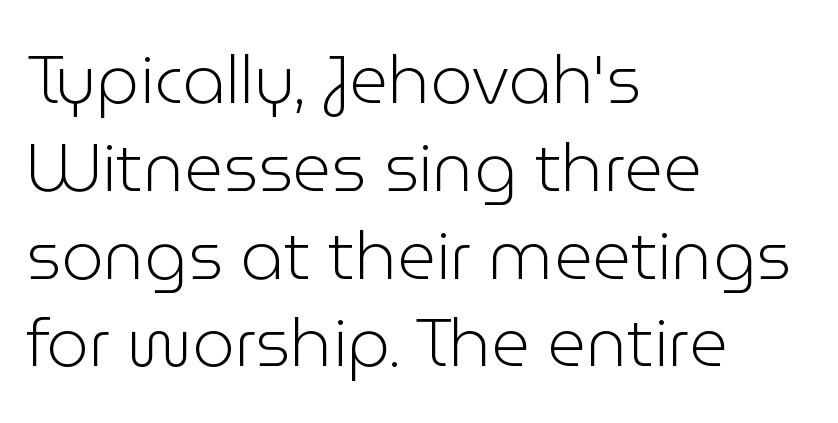
The image shows 67 px light sans-serif type, upright; set left-aligned, normal line spacing (1.31x), normal letter spacing, not underlined; low stroke contrast and a medium x-height.
